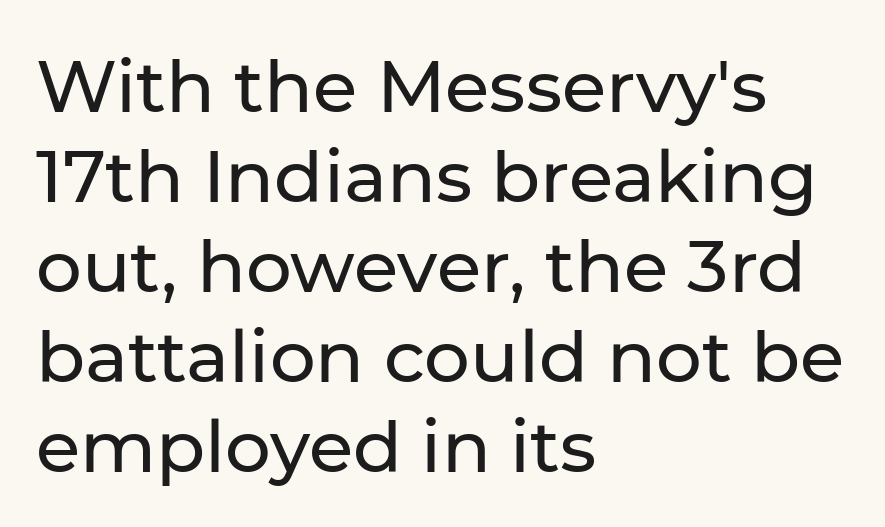
The image shows 72 px sans-serif type, upright; set left-aligned, normal line spacing (1.25x), normal letter spacing, not underlined; low stroke contrast and a medium x-height.
